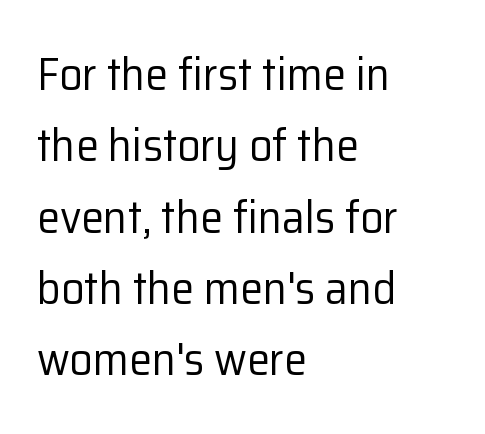
The image shows 46 px regular-weight sans-serif type, upright; set left-aligned, normal line spacing (1.55x), normal letter spacing, not underlined; low stroke contrast and a medium x-height.
